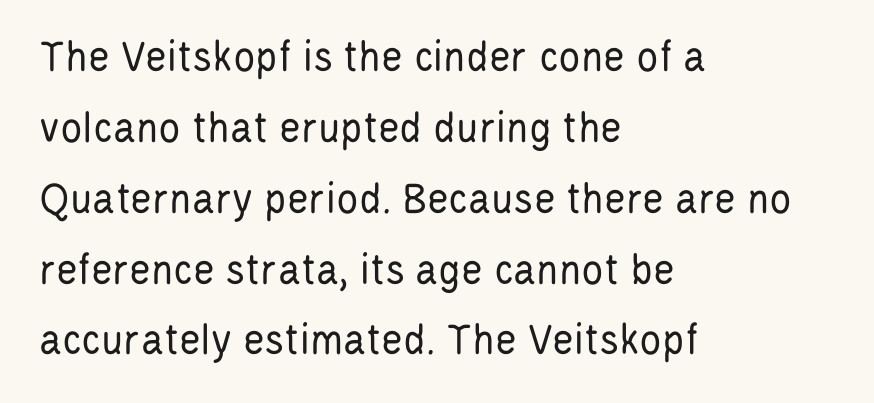
{"serif": "no", "italic": "no", "bold": "no", "weight": "regular", "width": "condensed", "stroke_contrast": "low", "x_height": "large", "monospaced": "no", "underline": "no", "align": "left", "line_spacing": "normal", "line_spacing_ratio": 1.54, "letter_spacing": "normal", "letter_spacing_em": 0.0, "glyph_px": 46}
